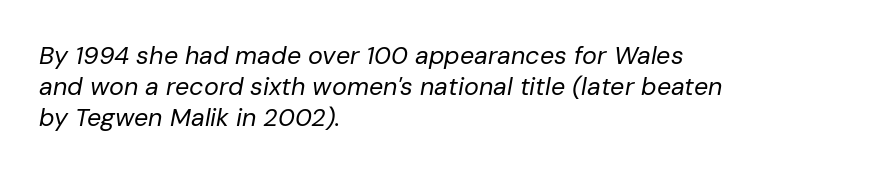
How are the letters spaced? Ordinarily, with no added tracking. The typography opts for an oblique posture over an upright one. Nothing heavy about these letters — not bold at all. Successive baselines arrive at the customary interval. The words here are not underlined. A classic flush-left, rag-right setting is used for this passage.
